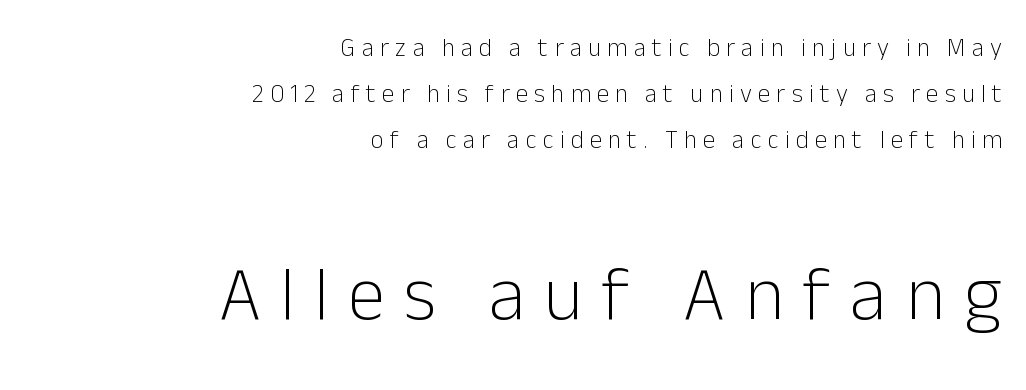
{"serif": "no", "italic": "no", "bold": "no", "weight": "light", "width": "normal", "stroke_contrast": "low", "x_height": "medium", "monospaced": "no", "underline": "no", "align": "right", "line_spacing_ratio": 1.85, "letter_spacing": "wide", "letter_spacing_em": 0.25, "larger_block": "second", "size_ratio": 3.04, "glyph_px": 76}
